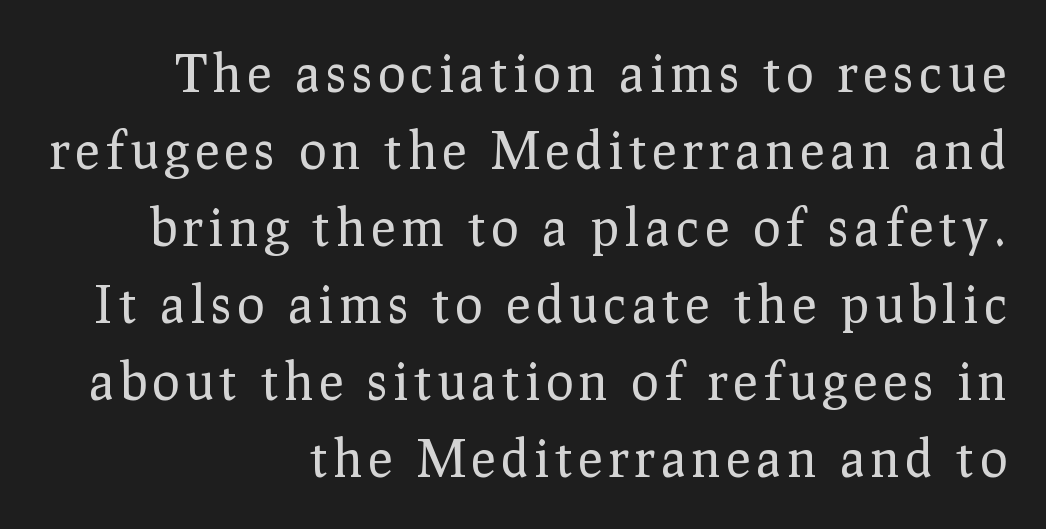
{"serif": "yes", "italic": "no", "bold": "no", "weight": "regular", "width": "normal", "stroke_contrast": "low", "x_height": "medium", "monospaced": "no", "underline": "no", "align": "right", "line_spacing": "normal", "line_spacing_ratio": 1.51, "glyph_px": 51}
